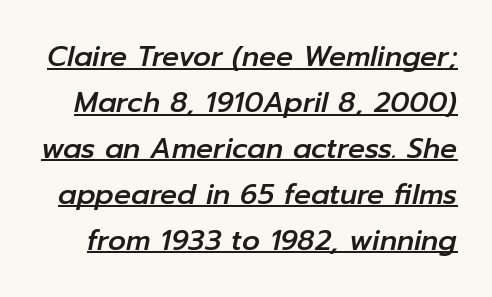
Check the space under the baseline: a stroke is drawn there. The face used here is proportionally spaced, like ordinary book or web type. This is oblique type, the kind used for emphasis or titles. This sample uses plain, unmodified letter spacing.
